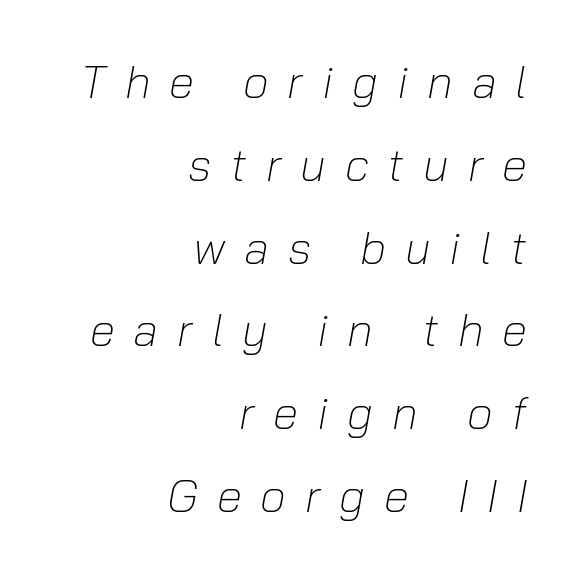
The image shows 46 px light type, italic (leaning right); set right-aligned, line spacing 1.8x, unusually wide letter spacing (+0.41 em), not underlined; low stroke contrast and a medium x-height.
